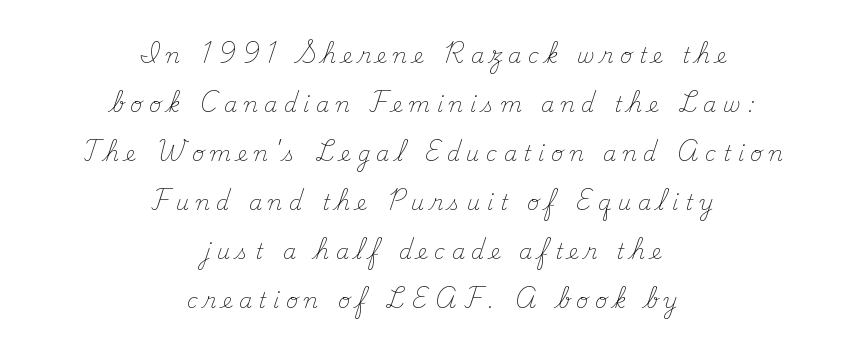
{"bold": "no", "underline": "no", "align": "center", "line_spacing": "loose", "line_spacing_ratio": 2.33, "letter_spacing": "wide", "letter_spacing_em": 0.31, "glyph_px": 21}
